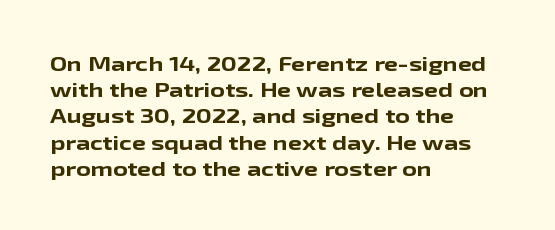
Q: Is the text bold? A: Yes.
Q: Is the text italic (slanted)? A: No, it is upright.
Q: Is the text underlined? A: No.
Q: How is the paragraph aligned? A: Left-aligned.
Q: Is the spacing between letters normal or unusually wide? A: Normal.
Q: Is the spacing between lines tight, normal or loose? A: Normal.
